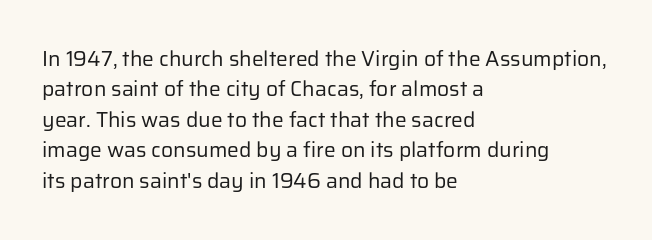
The image shows 21 px text type, upright; set left-aligned, normal line spacing (1.45x), normal letter spacing, not underlined.
